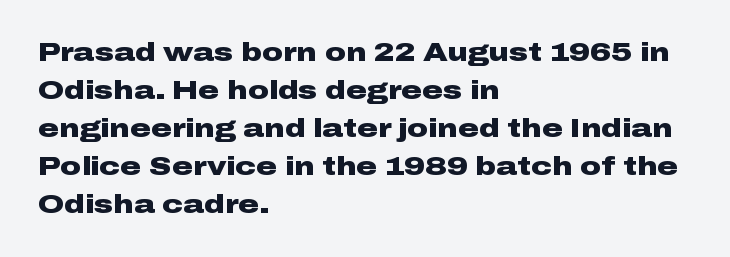
{"italic": "no", "bold": "yes", "underline": "no", "align": "left", "line_spacing": "normal", "line_spacing_ratio": 1.46, "letter_spacing": "normal", "letter_spacing_em": 0.0, "glyph_px": 26}
